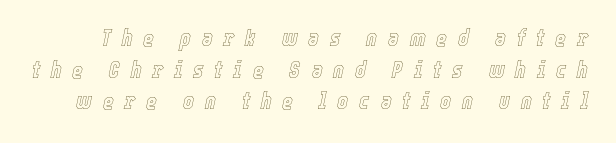
Q: Is the text italic (slanted)? A: Yes, it leans right by about 12 degrees.
Q: Is the text underlined? A: No.
Q: Is the spacing between letters normal or unusually wide? A: Unusually wide.
Q: Is the spacing between lines tight, normal or loose? A: Normal.
